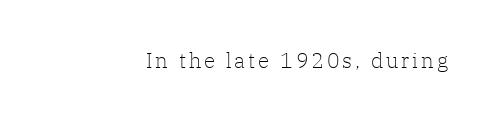
Q: Is the text bold? A: No.
Q: Is the text italic (slanted)? A: No, it is upright.
Q: Is the text underlined? A: No.
